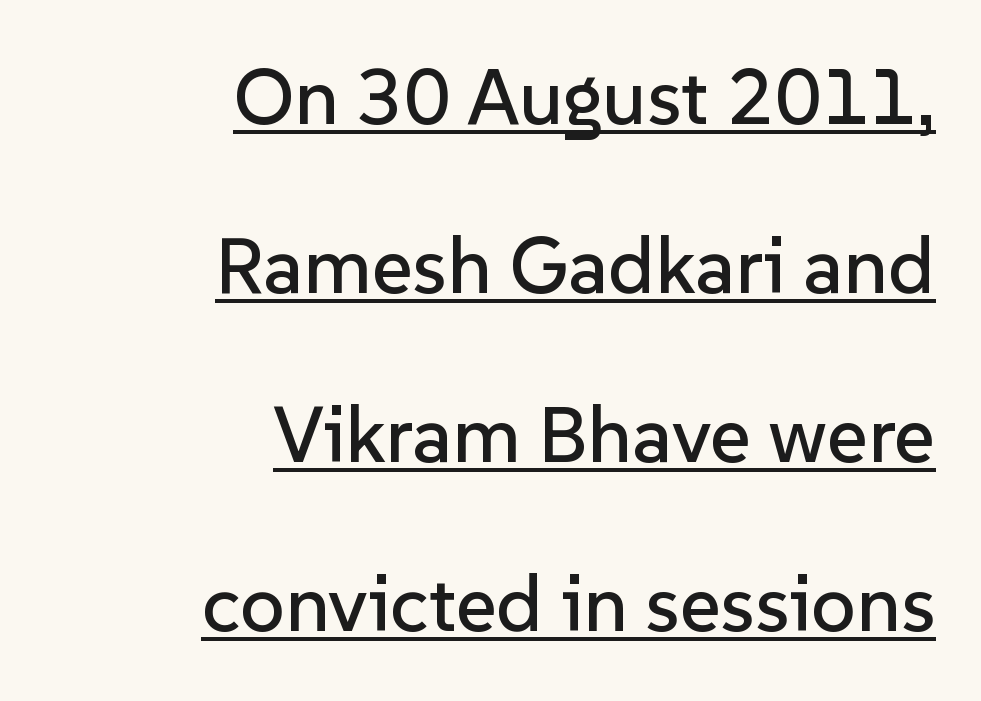
Loosely led — the rows are spread out. Tall strokes in this sample are plumb rather than angled. Think of a printed novel: that variable character pitch is what you see here. The face used here is rendered with its standard letterfit. In CSS terms this would be text-align: right.
